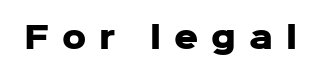
The image shows 30 px heavy sans-serif type, upright; set unusually wide letter spacing (+0.43 em), not underlined; low stroke contrast and a medium x-height.
